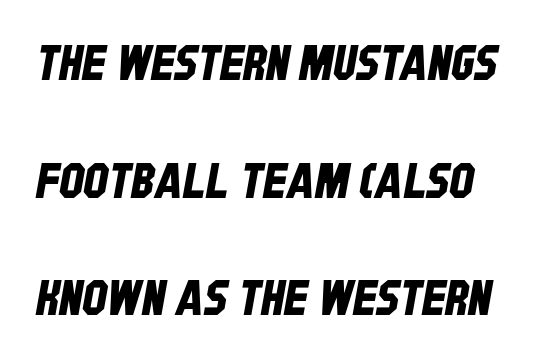
{"serif": "no", "width": "condensed", "stroke_contrast": "low", "x_height": "large", "monospaced": "no", "underline": "no", "line_spacing": "loose", "line_spacing_ratio": 2.4, "letter_spacing": "normal", "letter_spacing_em": 0.0, "glyph_px": 49}
